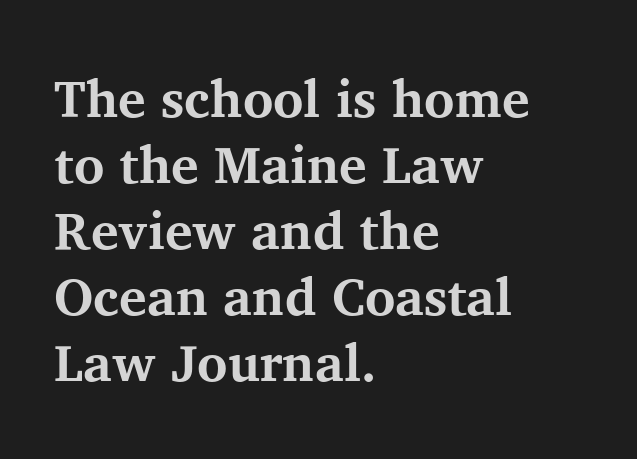
You'd pick this weight for a headline — it's a proper bold. If you drew a ruler down the left edge, every line would touch it. Observe the ordinary spacing: letters are neighbours, not strangers. The face used here is proportionally spaced, like ordinary book or web type. Any mark beneath the type? The region is blank.
